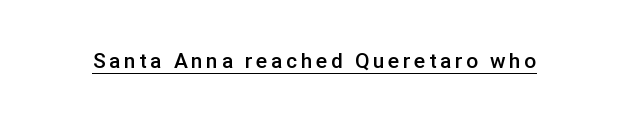
{"italic": "no", "bold": "semi", "underline": "yes", "glyph_px": 21}
